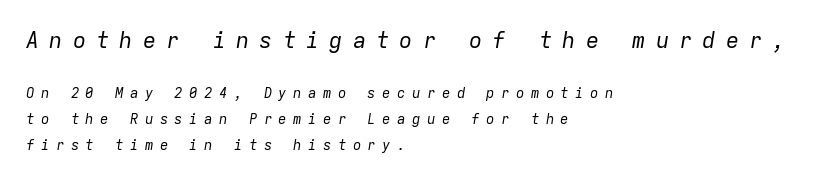
Q: Is the text bold? A: No.
Q: Is the text italic (slanted)? A: Yes, it leans right by about 9 degrees.
Q: Is the text underlined? A: No.
Q: How is the paragraph aligned? A: Left-aligned.
Q: Is the spacing between letters normal or unusually wide? A: Unusually wide.
Q: Which block of text is set in a larger size, the first (top) or the second (bottom)? A: The first (top) one.
